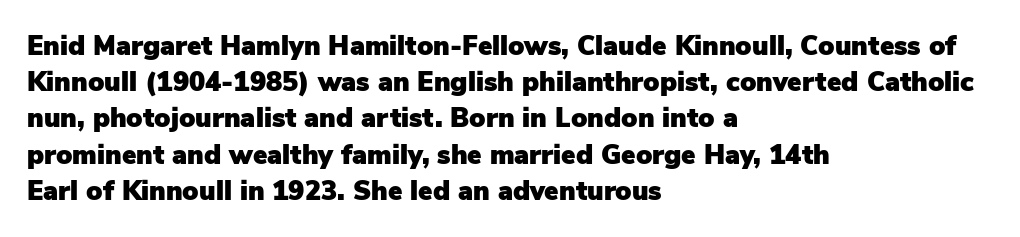
The image shows 27 px text type, upright; set left-aligned, normal line spacing (1.34x), normal letter spacing, not underlined.
